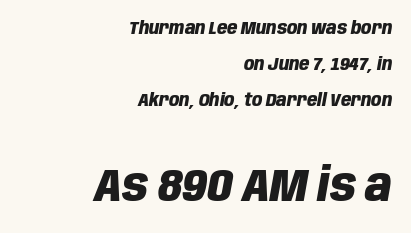
Q: Is the text bold? A: Yes.
Q: Is the text italic (slanted)? A: Yes, it leans right by about 10 degrees.
Q: Is the text underlined? A: No.
Q: How is the paragraph aligned? A: Right-aligned.
Q: Is the spacing between letters normal or unusually wide? A: Normal.
Q: Is the spacing between lines tight, normal or loose? A: Loose.
Q: Which block of text is set in a larger size, the first (top) or the second (bottom)? A: The second (bottom) one.
Q: Width (condensed, normal, or wide)? A: Condensed.
Q: Stroke contrast? A: Low.
Q: x-height? A: Large.
Q: Monospaced? A: No.
